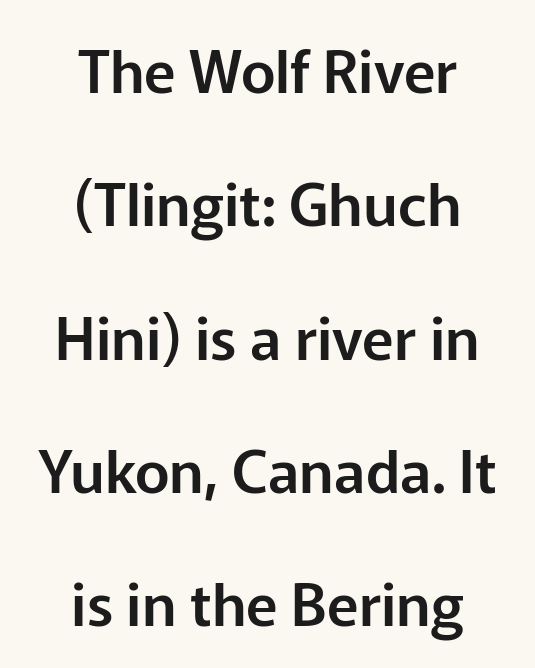
The image shows 59 px sans-serif type, upright; set centered, loose line spacing (2.26x), normal letter spacing, not underlined; low stroke contrast and a medium x-height.
